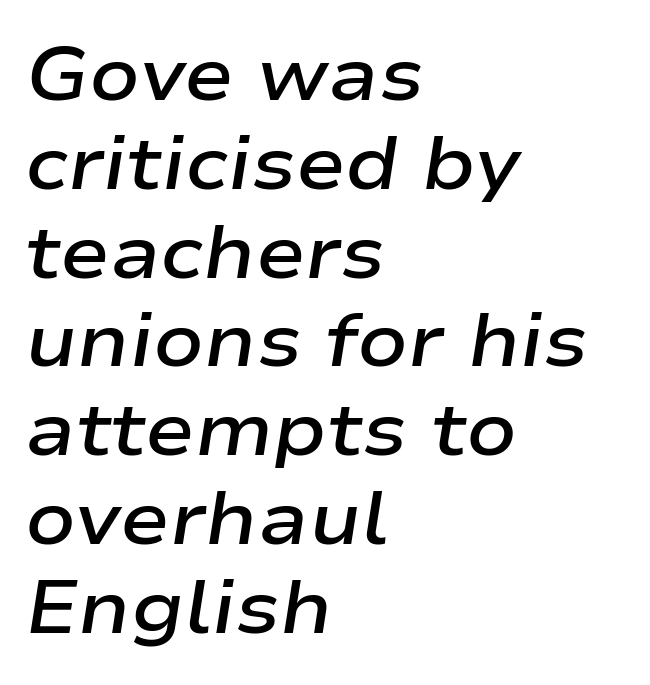
The image shows 74 px semibold, wide type, italic (leaning right); set left-aligned, line spacing 1.2x, normal letter spacing, not underlined; low stroke contrast and a medium x-height.
